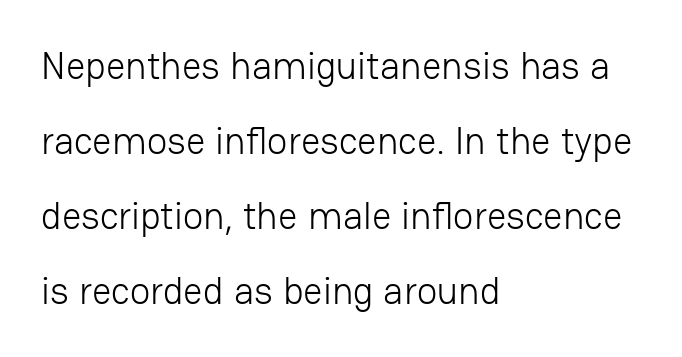
The image shows 38 px light sans-serif type, upright; set left-aligned, loose line spacing (1.97x), normal letter spacing, not underlined; low stroke contrast and a medium x-height.
